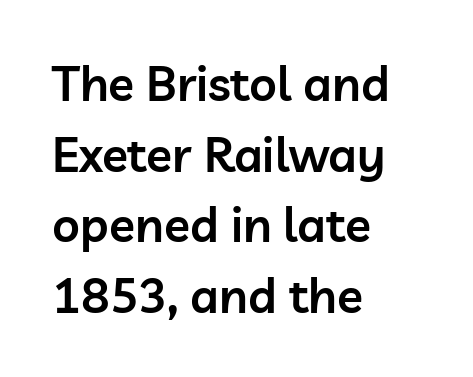
The image shows 48 px semibold sans-serif type, upright; set left-aligned, normal line spacing (1.47x), normal letter spacing, not underlined; low stroke contrast and a medium x-height.
